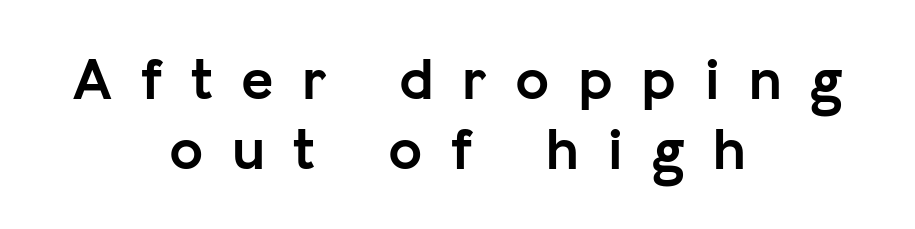
A typesetter would call this leading minimal, almost set solid. The letters advance in unequal steps, a hallmark of proportional type. The sample has been set heavy, in full bold. Tracking here is generous; glyphs stand well apart from one another.
